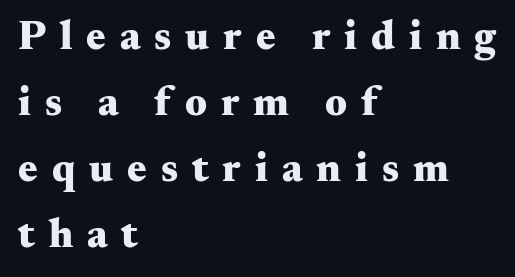
The image shows 41 px heavy, wide serif type, upright; set left-aligned, normal line spacing (1.61x), unusually wide letter spacing (+0.34 em), not underlined; medium stroke contrast and a small x-height.
